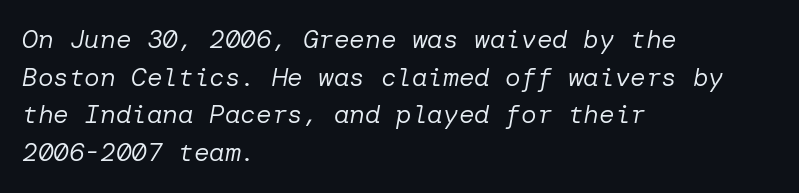
The passage shown has conventional tracking throughout. A typesetter would mark this as italic. Whoever set this chose a conventional vertical rhythm. Type without underlining. Line starts are locked; line ends wander. Think standard paragraph weight, or any step lighter than that.
